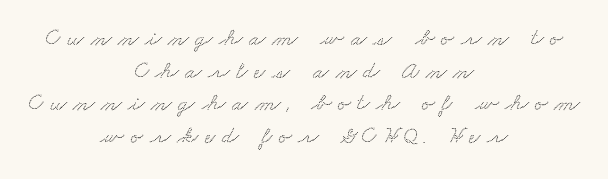
{"underline": "no", "align": "center", "line_spacing": "normal", "line_spacing_ratio": 1.36, "letter_spacing": "wide", "letter_spacing_em": 0.27, "glyph_px": 24}
